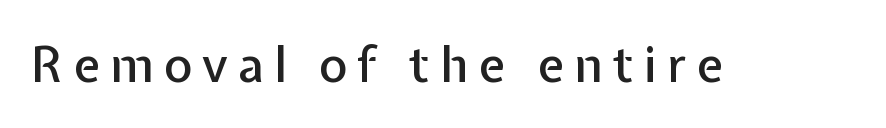
{"serif": "no", "italic": "no", "width": "normal", "stroke_contrast": "low", "x_height": "medium", "monospaced": "no", "underline": "no", "letter_spacing": "wide", "letter_spacing_em": 0.2, "glyph_px": 49}
